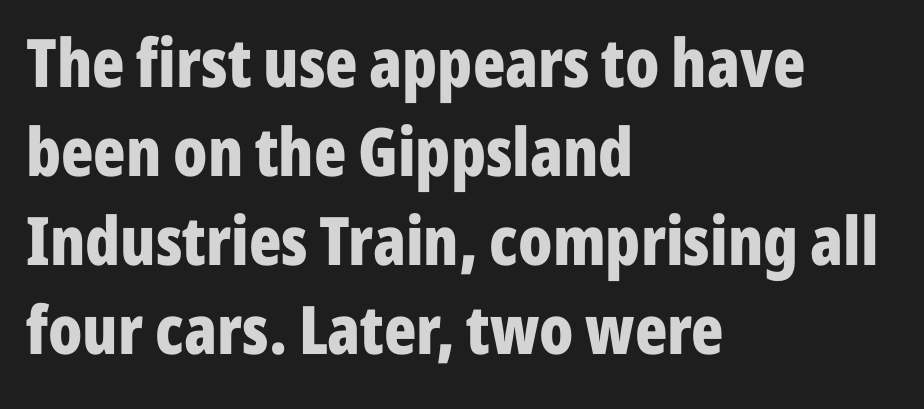
{"serif": "no", "italic": "no", "bold": "yes", "weight": "bold", "width": "condensed", "stroke_contrast": "low", "x_height": "medium", "monospaced": "no", "underline": "no", "align": "left", "line_spacing": "normal", "line_spacing_ratio": 1.33, "letter_spacing": "normal", "letter_spacing_em": 0.0, "glyph_px": 67}
